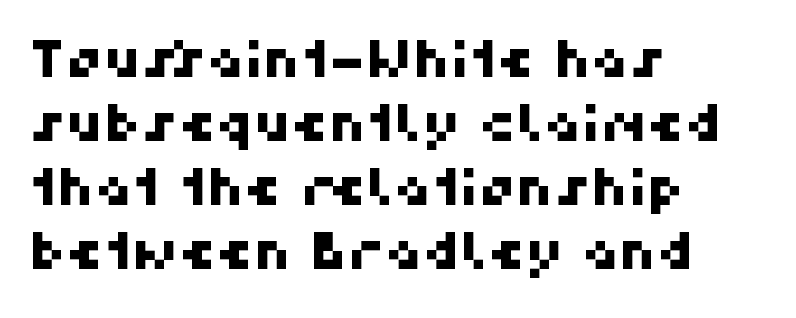
{"serif": "no", "width": "normal", "stroke_contrast": "high", "x_height": "medium", "monospaced": "no", "underline": "no", "align": "left", "line_spacing_ratio": 1.23, "letter_spacing": "normal", "letter_spacing_em": 0.0, "glyph_px": 52}
